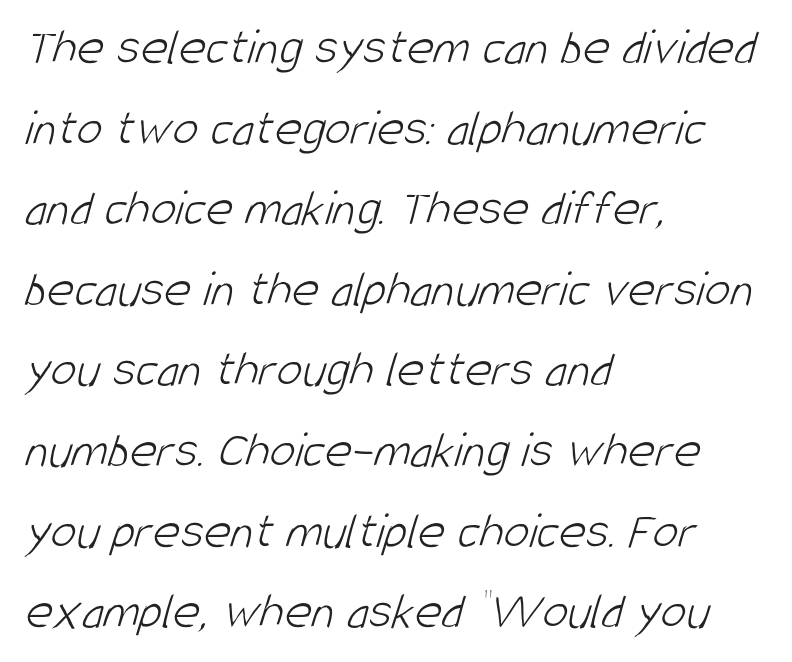
{"serif": "no", "bold": "no", "weight": "light", "width": "condensed", "stroke_contrast": "low", "x_height": "large", "monospaced": "no", "underline": "no", "align": "left", "line_spacing": "normal", "line_spacing_ratio": 1.55, "letter_spacing": "normal", "letter_spacing_em": 0.0, "glyph_px": 52}
